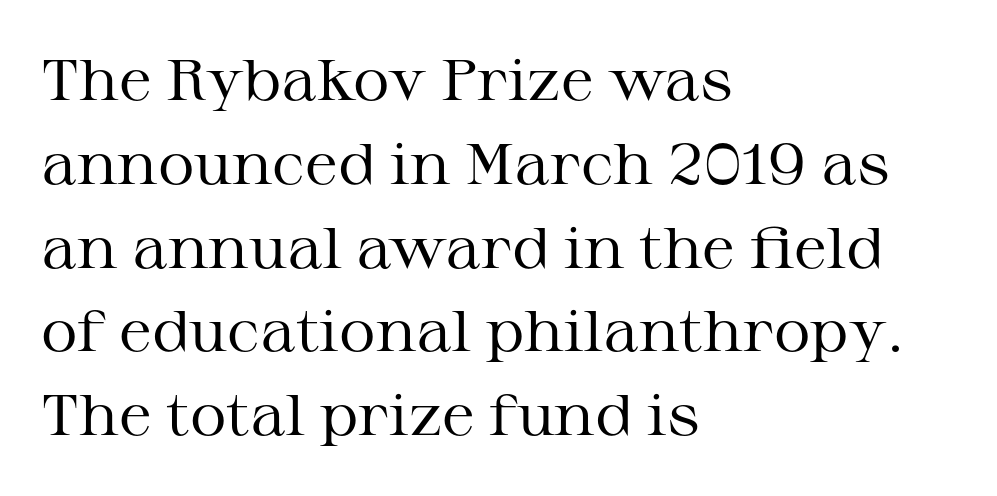
Q: Is the text bold? A: No.
Q: Is the text italic (slanted)? A: No, it is upright.
Q: Is the typeface a serif or a sans-serif typeface? A: Serif.
Q: Is the text underlined? A: No.
Q: How is the paragraph aligned? A: Left-aligned.
Q: Is the spacing between letters normal or unusually wide? A: Normal.
Q: Is the spacing between lines tight, normal or loose? A: Normal.
Q: Width (condensed, normal, or wide)? A: Wide.
Q: Stroke contrast? A: Medium.
Q: x-height? A: Medium.
Q: Monospaced? A: No.
